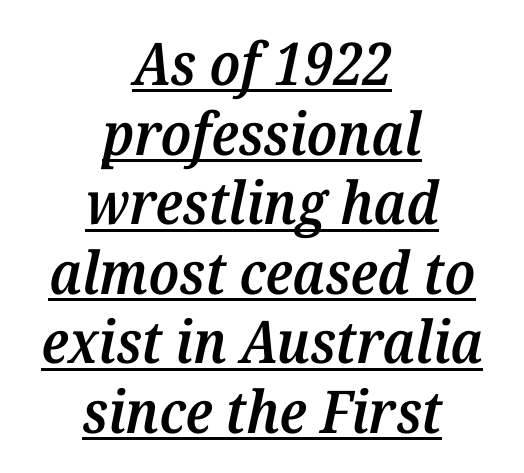
Q: Is the text bold? A: Semi-bold.
Q: Is the text italic (slanted)? A: Yes, it leans right by about 12 degrees.
Q: Is the typeface a serif or a sans-serif typeface? A: Serif.
Q: Is the text underlined? A: Yes.
Q: How is the paragraph aligned? A: Centered.
Q: Is the spacing between letters normal or unusually wide? A: Normal.
Q: Width (condensed, normal, or wide)? A: Normal.
Q: Stroke contrast? A: Medium.
Q: x-height? A: Medium.
Q: Monospaced? A: No.
